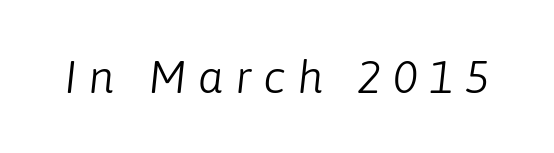
Q: Is the text bold? A: No.
Q: Is the text italic (slanted)? A: Yes, it leans right by about 6 degrees.
Q: Is the text underlined? A: No.
Q: Is the spacing between letters normal or unusually wide? A: Unusually wide.
Q: Width (condensed, normal, or wide)? A: Normal.
Q: Stroke contrast? A: Low.
Q: x-height? A: Medium.
Q: Monospaced? A: No.
